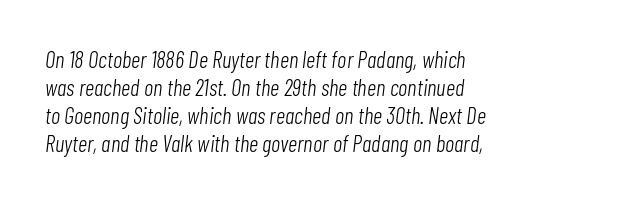
{"italic": "yes", "lean": "right", "slant_degrees": 7, "bold": "no", "underline": "no", "align": "left", "line_spacing_ratio": 1.22, "letter_spacing": "normal", "letter_spacing_em": 0.0, "glyph_px": 23}
